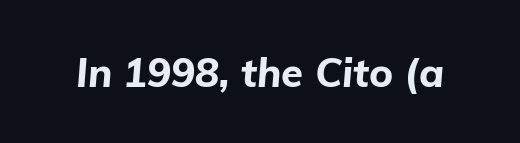
{"italic": "yes", "lean": "right", "slant_degrees": 5, "bold": "yes", "weight": "bold", "width": "normal", "stroke_contrast": "low", "x_height": "medium", "monospaced": "no", "underline": "no", "letter_spacing": "normal", "letter_spacing_em": 0.0, "glyph_px": 40}
